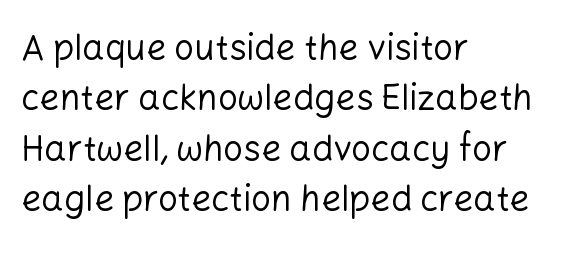
A typesetter would mark this as roman, not italic. The space beneath each line is pristine and unruled. The compositor pushed each line to the left boundary. Grotesque or geometric, the face here clearly has no serifs. Look at the tracking — it's just the regular setting, nothing added.
